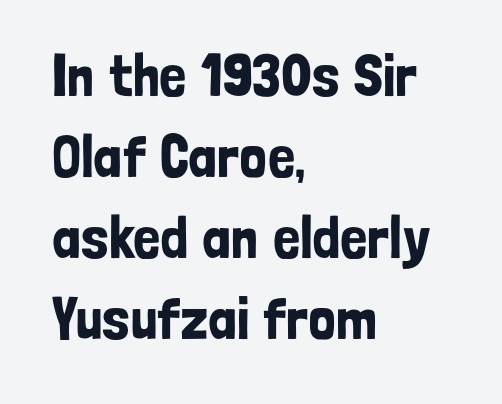
Typeset ragged right — the left edge is the straight one. Nothing sits at the stroke ends, so this counts as sans-serif. Looks like regular typesetting: each glyph gets only the width it needs. This sample uses an upright cut, with every glyph sitting square on the baseline. Baseline-to-baseline distance is the conventional proportion of letter height. Only glyphs here, with clear space below each row.
